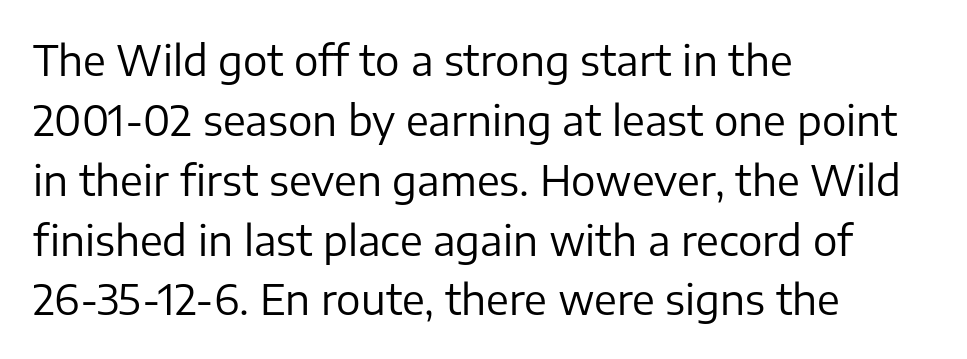
Q: Is the text bold? A: No.
Q: Is the text italic (slanted)? A: No, it is upright.
Q: Is the typeface a serif or a sans-serif typeface? A: Sans-serif.
Q: Is the text underlined? A: No.
Q: How is the paragraph aligned? A: Left-aligned.
Q: Is the spacing between letters normal or unusually wide? A: Normal.
Q: Is the spacing between lines tight, normal or loose? A: Normal.
Q: Width (condensed, normal, or wide)? A: Normal.
Q: Stroke contrast? A: Low.
Q: x-height? A: Medium.
Q: Monospaced? A: No.
